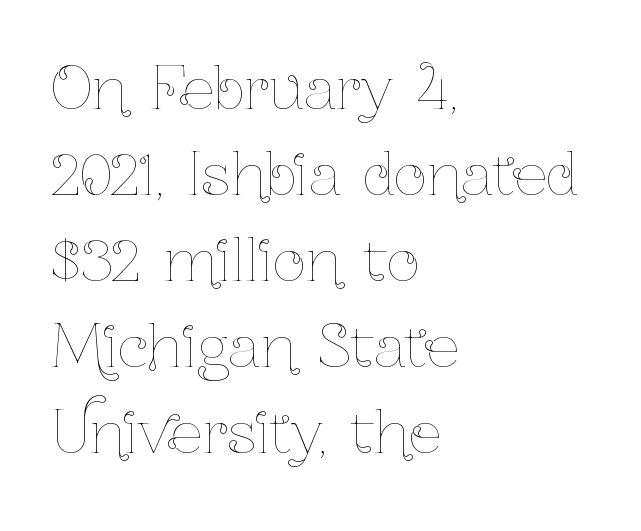
Teacher's note: observe the even left margin — that is flush-left alignment. The passage shown is typed in a proportional face where columns would drift. Tracking here is standard; glyphs follow each other at the usual distance. Vertical stems look standard width or narrower in stroke.
